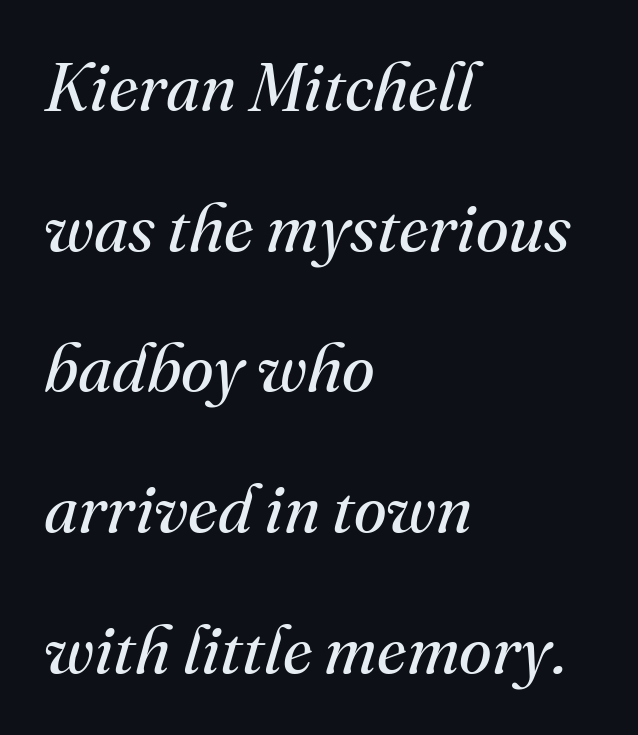
No letter is thick-stroked: the sample isn't bold. The ragged edge is on the right, which tells us the setting is flush left. Yep, those are serifs on the letters. Widely set lines give the paragraph a tall, airy silhouette. This sample has the flowing, uneven cadence of proportional lettering.
